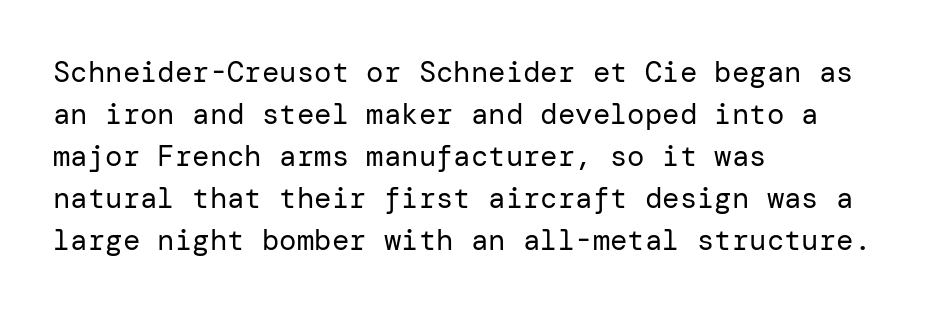
{"serif": "no", "italic": "no", "bold": "no", "weight": "regular", "width": "normal", "stroke_contrast": "low", "x_height": "medium", "underline": "no", "align": "left", "line_spacing": "normal", "line_spacing_ratio": 1.45, "letter_spacing": "normal", "letter_spacing_em": 0.0, "glyph_px": 29}
